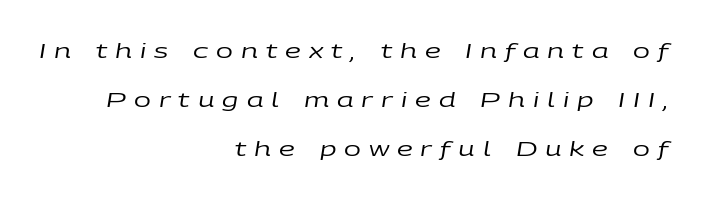
Q: Is the text bold? A: No.
Q: Is the text italic (slanted)? A: Yes, it leans right by about 9 degrees.
Q: Is the text underlined? A: No.
Q: How is the paragraph aligned? A: Right-aligned.
Q: Is the spacing between letters normal or unusually wide? A: Unusually wide.
Q: Is the spacing between lines tight, normal or loose? A: Loose.
